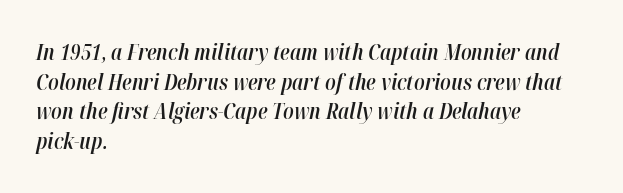
Q: Is the text bold? A: Semi-bold.
Q: Is the text italic (slanted)? A: Yes, it leans right by about 12 degrees.
Q: Is the text underlined? A: No.
Q: How is the paragraph aligned? A: Left-aligned.
Q: Is the spacing between letters normal or unusually wide? A: Normal.
Q: Is the spacing between lines tight, normal or loose? A: Normal.
